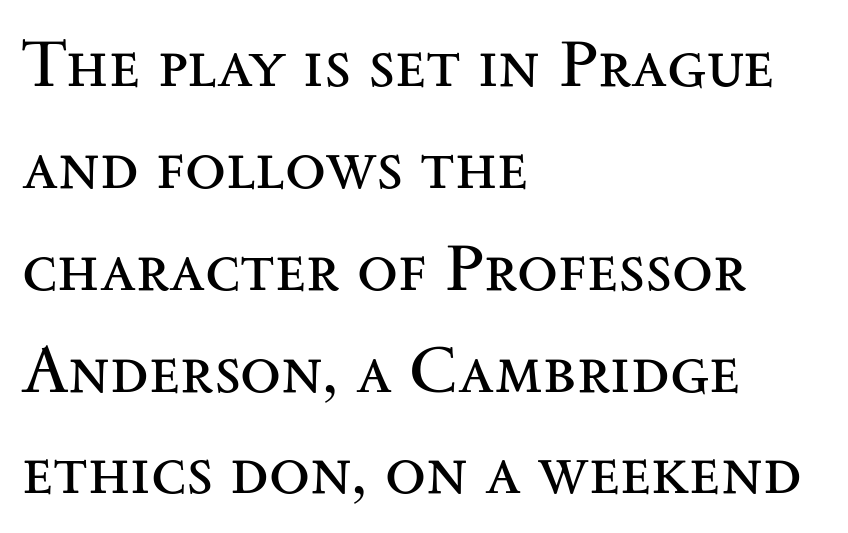
Q: Is the text bold? A: No.
Q: Is the text italic (slanted)? A: No, it is upright.
Q: Is the typeface a serif or a sans-serif typeface? A: Serif.
Q: Is the text underlined? A: No.
Q: How is the paragraph aligned? A: Left-aligned.
Q: Is the spacing between letters normal or unusually wide? A: Normal.
Q: Is the spacing between lines tight, normal or loose? A: Normal.
Q: Width (condensed, normal, or wide)? A: Wide.
Q: Stroke contrast? A: Medium.
Q: x-height? A: Small.
Q: Monospaced? A: No.
